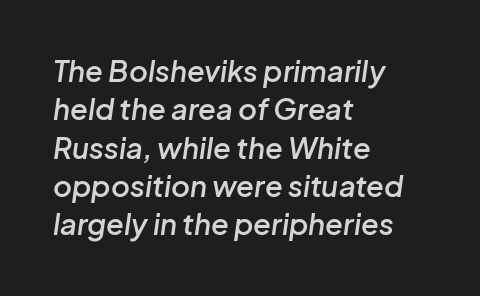
Q: Is the text bold? A: Semi-bold.
Q: Is the text italic (slanted)? A: Yes, it leans right by about 8 degrees.
Q: Is the text underlined? A: No.
Q: How is the paragraph aligned? A: Left-aligned.
Q: Is the spacing between letters normal or unusually wide? A: Normal.
Q: Is the spacing between lines tight, normal or loose? A: Normal.
Q: Width (condensed, normal, or wide)? A: Normal.
Q: Stroke contrast? A: Low.
Q: x-height? A: Medium.
Q: Monospaced? A: No.
